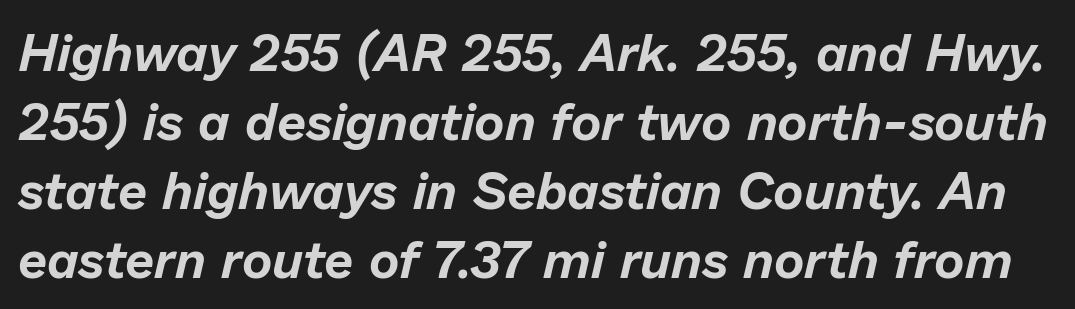
Q: Is the text italic (slanted)? A: Yes, it leans right by about 13 degrees.
Q: Is the text underlined? A: No.
Q: Is the spacing between letters normal or unusually wide? A: Normal.
Q: Is the spacing between lines tight, normal or loose? A: Normal.
Q: Width (condensed, normal, or wide)? A: Normal.
Q: Stroke contrast? A: Low.
Q: x-height? A: Medium.
Q: Monospaced? A: No.
